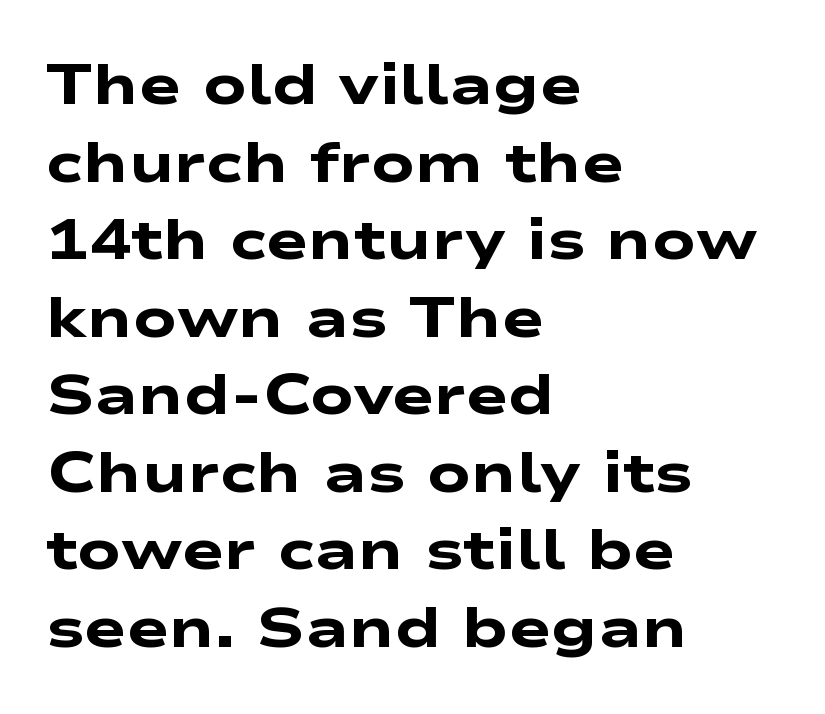
Q: Is the text bold? A: Yes.
Q: Is the typeface a serif or a sans-serif typeface? A: Sans-serif.
Q: Is the text underlined? A: No.
Q: How is the paragraph aligned? A: Left-aligned.
Q: Is the spacing between letters normal or unusually wide? A: Normal.
Q: Is the spacing between lines tight, normal or loose? A: Normal.
Q: Width (condensed, normal, or wide)? A: Wide.
Q: Stroke contrast? A: Low.
Q: x-height? A: Medium.
Q: Monospaced? A: No.
